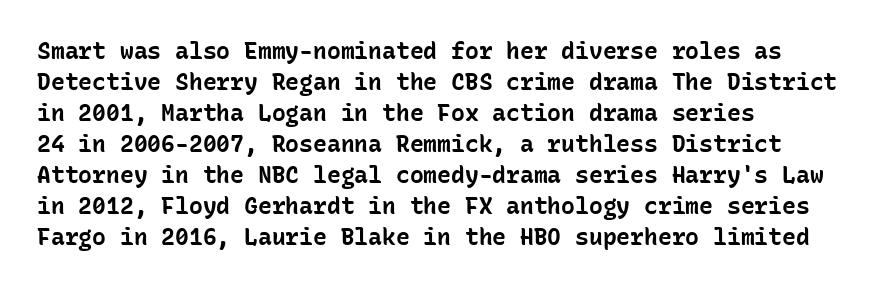
Caption: bold face, heavy strokes. Compared with typical body copy, the letter spacing here is the same. Line starts are locked; line ends wander. The axis of the letterforms is exactly vertical.
